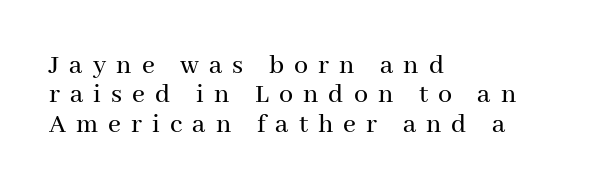
Examine the stroke ends and you'll spot serifs. This sample is left-justified, so line endings fall wherever the words run out. A clean baseline with only descenders dipping below it. The letters advance in unequal steps, a hallmark of proportional type.
